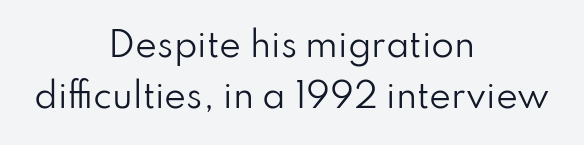
{"serif": "no", "italic": "no", "bold": "no", "weight": "regular", "width": "normal", "stroke_contrast": "low", "x_height": "small", "monospaced": "no", "underline": "no", "align": "center", "line_spacing": "normal", "line_spacing_ratio": 1.54, "letter_spacing": "normal", "letter_spacing_em": 0.0, "glyph_px": 33}
